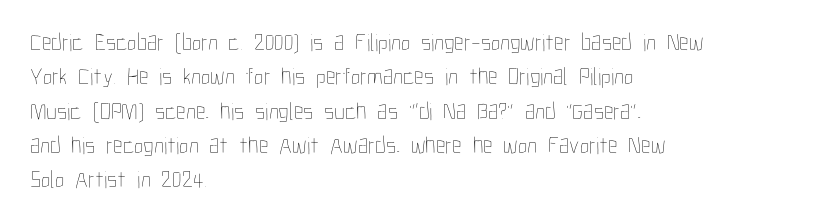
The image shows 24 px text type, upright; set left-aligned, normal line spacing (1.43x), normal letter spacing, not underlined.
